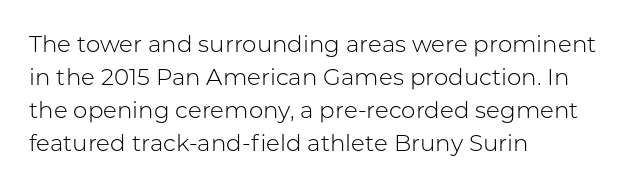
Q: Is the text bold? A: No.
Q: Is the text italic (slanted)? A: No, it is upright.
Q: Is the text underlined? A: No.
Q: How is the paragraph aligned? A: Left-aligned.
Q: Is the spacing between letters normal or unusually wide? A: Normal.
Q: Is the spacing between lines tight, normal or loose? A: Normal.
